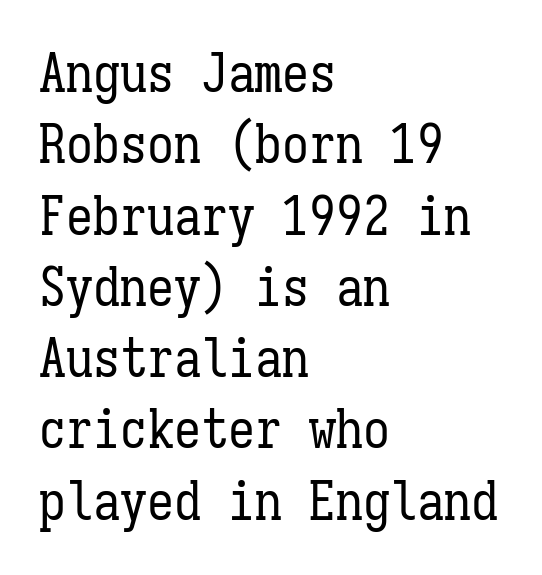
The font sits on the lighter half of the weight spectrum, regular included. These lines are rendered in a fixed-pitch font. Is there much room between lines? A standard amount, neither cramped nor airy. Observe the ordinary spacing: letters are neighbours, not strangers.
